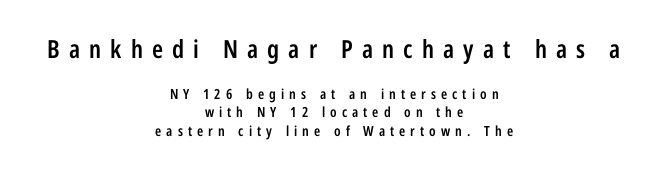
{"italic": "no", "bold": "semi", "underline": "no", "align": "center", "line_spacing": "normal", "line_spacing_ratio": 1.32, "letter_spacing": "wide", "letter_spacing_em": 0.36, "larger_block": "first", "size_ratio": 1.79, "glyph_px": 25}
